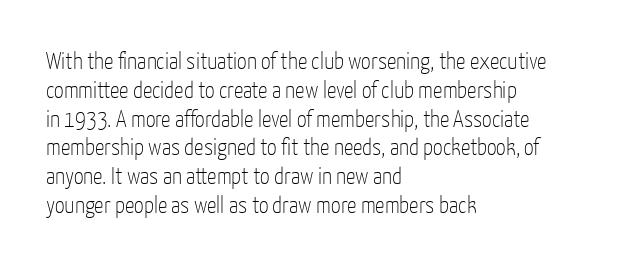
{"italic": "no", "bold": "no", "underline": "no", "align": "left", "line_spacing_ratio": 1.2, "letter_spacing": "normal", "letter_spacing_em": 0.0, "glyph_px": 24}
